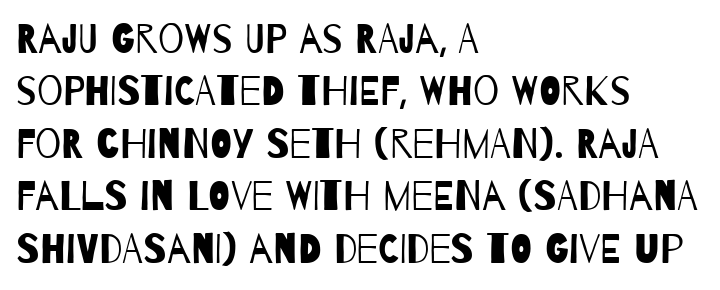
Q: Is the text bold? A: No.
Q: Is the typeface a serif or a sans-serif typeface? A: Sans-serif.
Q: Is the text underlined? A: No.
Q: How is the paragraph aligned? A: Left-aligned.
Q: Is the spacing between letters normal or unusually wide? A: Normal.
Q: Is the spacing between lines tight, normal or loose? A: Normal.
Q: Width (condensed, normal, or wide)? A: Condensed.
Q: Stroke contrast? A: Low.
Q: x-height? A: Large.
Q: Monospaced? A: No.
